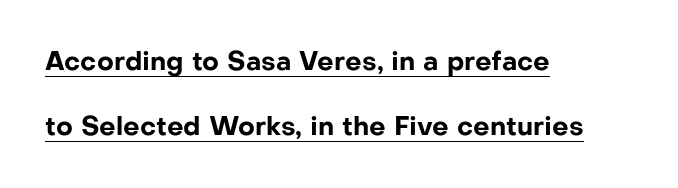
These lines stack with their left ends in a neat column. The glyphs are accompanied by a horizontal stroke just below them. What's the leading like? Stretched, with rows far apart. Does the weight exceed regular? Yes, all the way to bold. If you drew a line through each stem, it would be perfectly vertical. There is no visible air inserted between adjacent glyphs.
